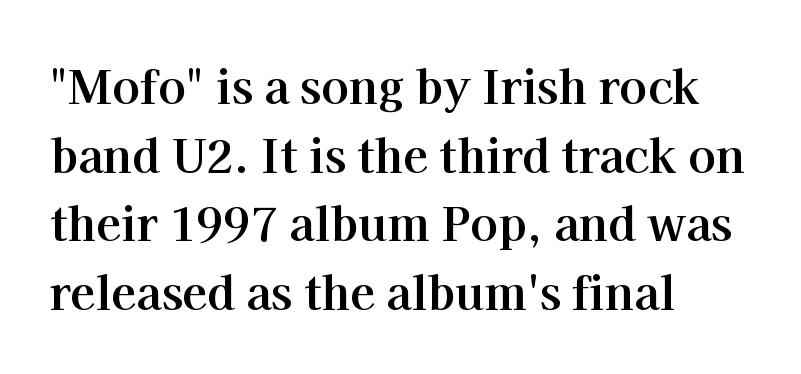
The face used here is seriffed, in the tradition of book romans. Horizontal alignment here is leftward, the default for most running prose. Quick note: not italic, upright. Leading matches the norm, producing a regular column.
